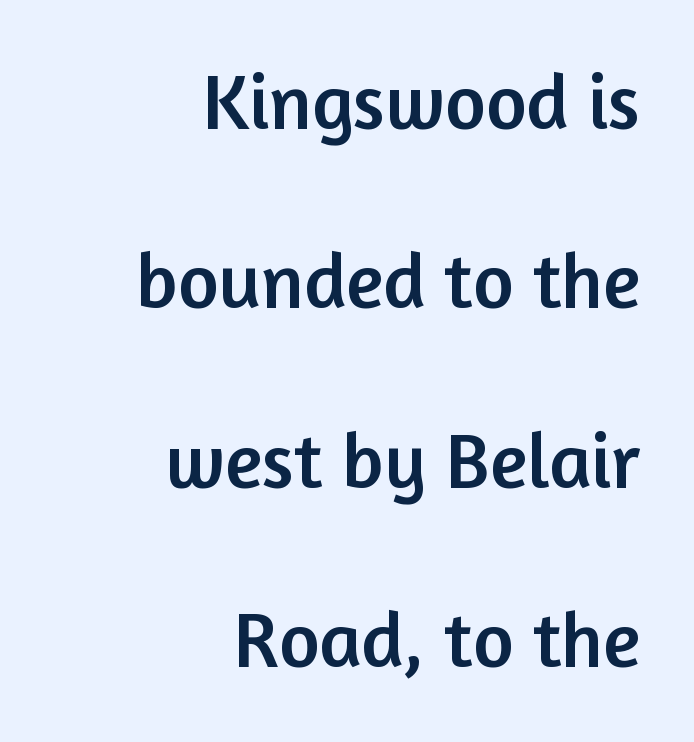
You could not count columns in this text — the font is proportionally spaced. Letters rest on an invisible, unmarked baseline. Each word holds together tightly as a unit, with standard inter-letter gaps. The passage is arranged like a letterhead date or caption credit — flush right. The designer went with a sans here, leaving each stem footless.
